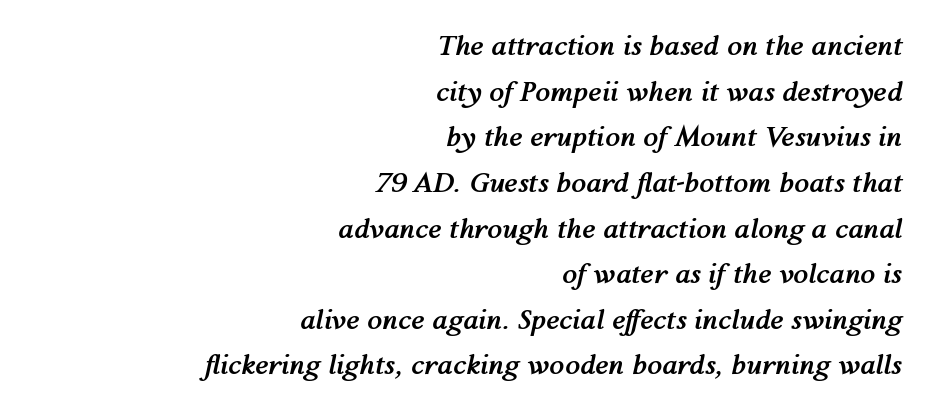
The image shows 27 px bold type, italic (leaning right); set right-aligned, normal line spacing (1.69x), normal letter spacing, not underlined.
